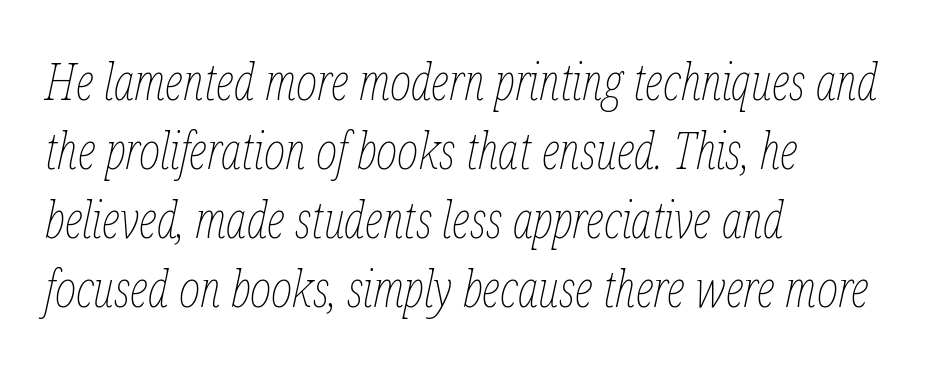
The image shows 51 px thin, condensed type, italic (leaning right); set left-aligned, normal line spacing (1.35x), normal letter spacing, not underlined; low stroke contrast and a medium x-height.
